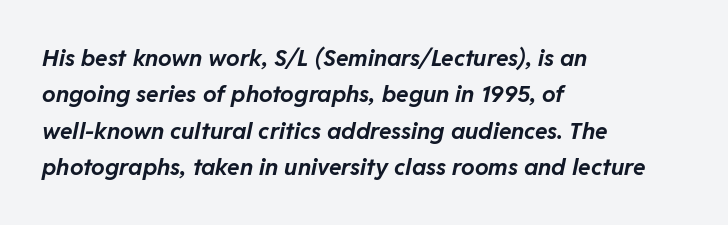
{"italic": "yes", "lean": "right", "slant_degrees": 11, "bold": "yes", "underline": "no", "align": "left", "line_spacing": "normal", "line_spacing_ratio": 1.58, "letter_spacing": "normal", "letter_spacing_em": 0.0, "glyph_px": 23}
